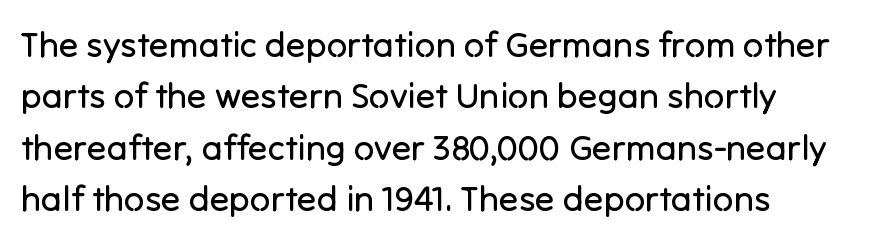
Nope, no serifs anywhere on these letters. Between one letter and the next there's only the usual sliver of space. Unlike italic type, these characters show no tilt at all. The designer left line spacing at the default. The lines in this sample share a left origin and differ only in where they stop.
